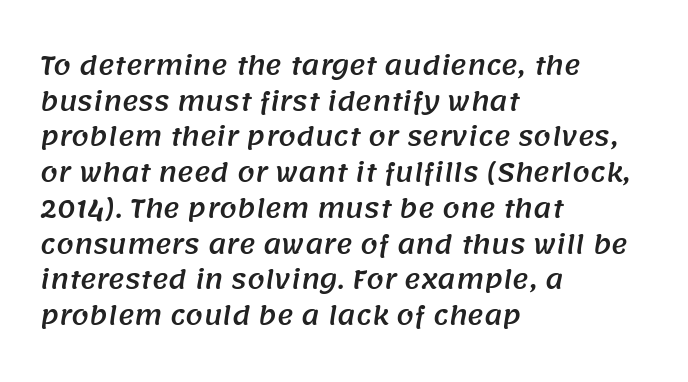
The image shows 25 px text type; set left-aligned, normal line spacing (1.43x), normal letter spacing, not underlined.
